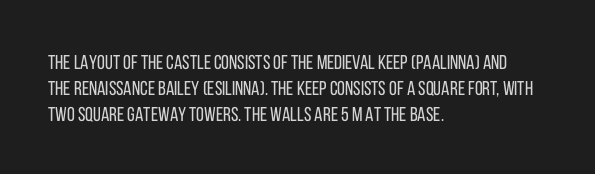
The image shows 20 px text type, upright; set left-aligned, normal line spacing (1.3x), normal letter spacing, not underlined.
